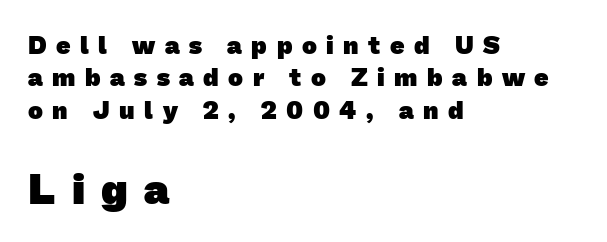
Q: Is the text bold? A: Yes.
Q: Is the typeface a serif or a sans-serif typeface? A: Sans-serif.
Q: Is the text underlined? A: No.
Q: How is the paragraph aligned? A: Left-aligned.
Q: Is the spacing between letters normal or unusually wide? A: Unusually wide.
Q: Is the spacing between lines tight, normal or loose? A: Normal.
Q: Which block of text is set in a larger size, the first (top) or the second (bottom)? A: The second (bottom) one.
Q: Width (condensed, normal, or wide)? A: Normal.
Q: Stroke contrast? A: Low.
Q: x-height? A: Medium.
Q: Monospaced? A: No.
